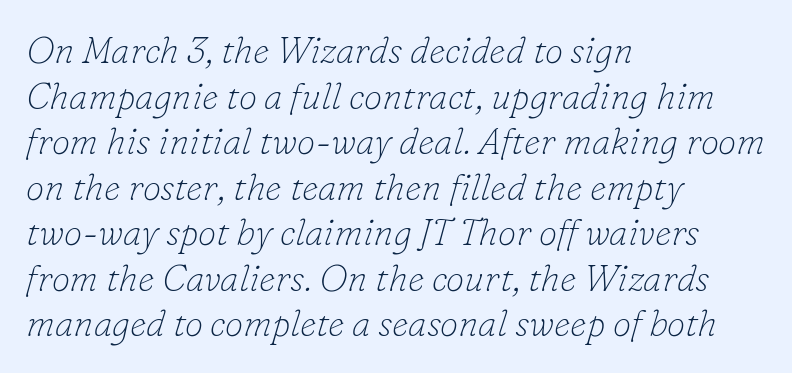
{"serif": "yes", "italic": "yes", "lean": "right", "slant_degrees": 16, "bold": "no", "weight": "thin", "width": "normal", "stroke_contrast": "low", "x_height": "small", "monospaced": "no", "underline": "no", "align": "left", "line_spacing_ratio": 1.23, "letter_spacing": "normal", "letter_spacing_em": 0.0, "glyph_px": 37}
